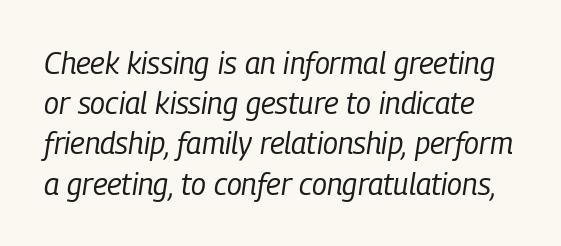
Q: Is the text bold? A: No.
Q: Is the text italic (slanted)? A: Yes, it leans right by about 9 degrees.
Q: Is the text underlined? A: No.
Q: Is the spacing between letters normal or unusually wide? A: Normal.
Q: Is the spacing between lines tight, normal or loose? A: Normal.
Q: Width (condensed, normal, or wide)? A: Condensed.
Q: Stroke contrast? A: Low.
Q: x-height? A: Medium.
Q: Monospaced? A: No.
